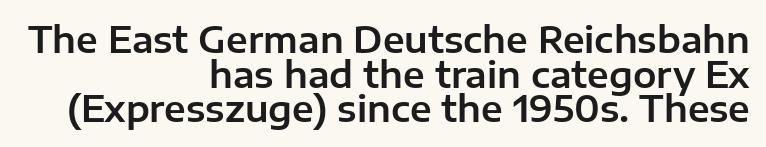
The image shows 35 px sans-serif type, upright; set right-aligned, tight line spacing (0.99x), normal letter spacing, not underlined; low stroke contrast and a medium x-height.
